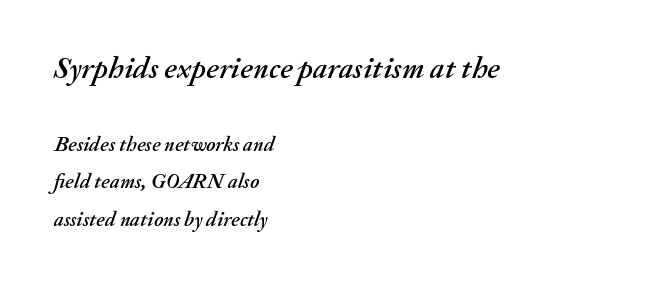
{"italic": "yes", "lean": "right", "slant_degrees": 20, "width": "normal", "stroke_contrast": "medium", "x_height": "small", "monospaced": "no", "underline": "no", "align": "left", "line_spacing_ratio": 1.8, "letter_spacing": "normal", "letter_spacing_em": 0.0, "larger_block": "first", "size_ratio": 1.48, "glyph_px": 31}
